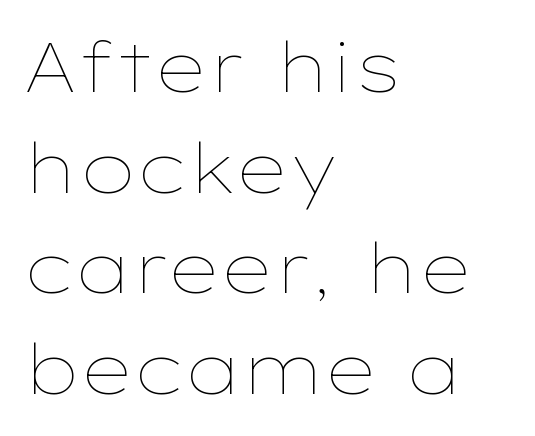
{"italic": "no", "bold": "no", "weight": "thin", "width": "wide", "stroke_contrast": "low", "x_height": "medium", "monospaced": "no", "underline": "no", "align": "left", "line_spacing": "normal", "line_spacing_ratio": 1.46, "letter_spacing": "normal", "letter_spacing_em": 0.0, "glyph_px": 69}
